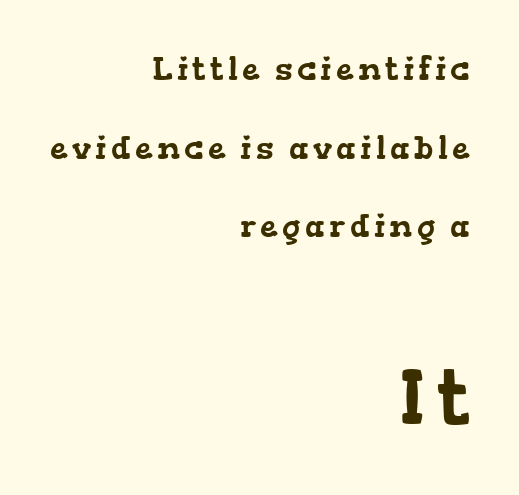
Spacing verdict: proportional, widths tailored to each character. Yep, those are serifs on the letters. Rule under the text: the space is simply empty. A student would call this right alignment; a typographer would say flush right, rag left.
